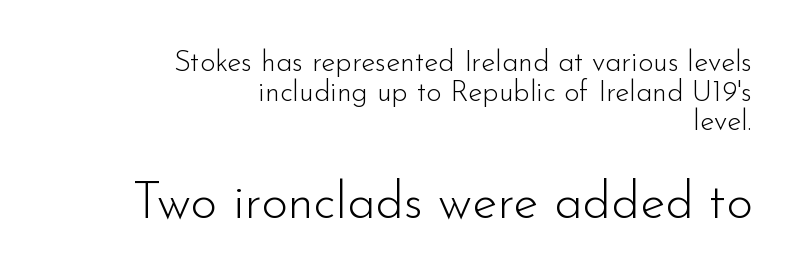
Q: Is the text bold? A: No.
Q: Is the text italic (slanted)? A: No, it is upright.
Q: Is the typeface a serif or a sans-serif typeface? A: Sans-serif.
Q: Is the text underlined? A: No.
Q: How is the paragraph aligned? A: Right-aligned.
Q: Is the spacing between letters normal or unusually wide? A: Normal.
Q: Is the spacing between lines tight, normal or loose? A: Tight.
Q: Which block of text is set in a larger size, the first (top) or the second (bottom)? A: The second (bottom) one.
Q: Width (condensed, normal, or wide)? A: Normal.
Q: Stroke contrast? A: Low.
Q: x-height? A: Small.
Q: Monospaced? A: No.
